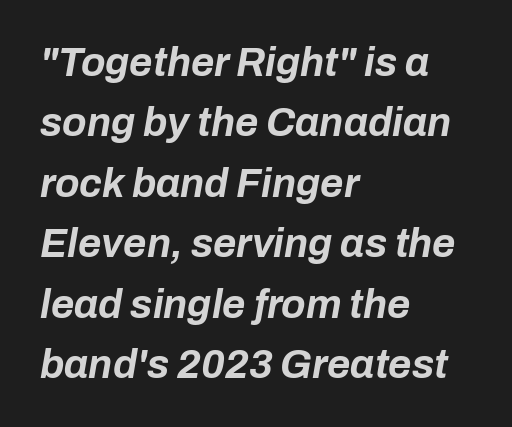
The image shows 40 px bold type, italic (leaning right); set left-aligned, normal line spacing (1.51x), normal letter spacing, not underlined; low stroke contrast and a medium x-height.
